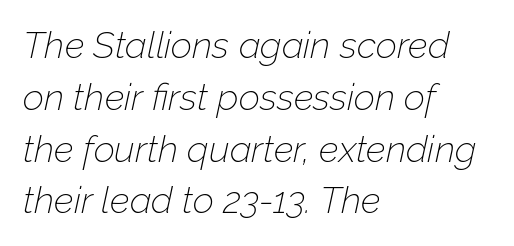
The image shows 37 px thin type, italic (leaning right); set left-aligned, normal line spacing (1.4x), normal letter spacing, not underlined; low stroke contrast and a medium x-height.
